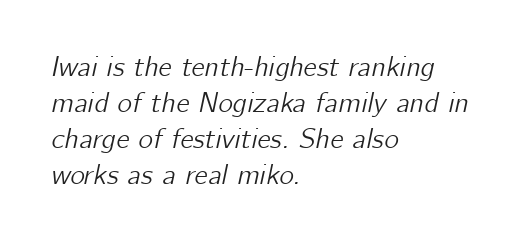
Q: Is the text italic (slanted)? A: Yes, it leans right by about 12 degrees.
Q: Is the text underlined? A: No.
Q: How is the paragraph aligned? A: Left-aligned.
Q: Is the spacing between letters normal or unusually wide? A: Normal.
Q: Is the spacing between lines tight, normal or loose? A: Normal.
Q: Width (condensed, normal, or wide)? A: Normal.
Q: Stroke contrast? A: Low.
Q: x-height? A: Medium.
Q: Monospaced? A: No.
